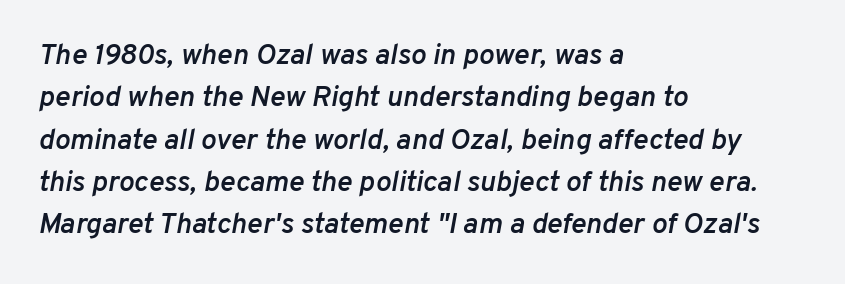
Spacing verdict: proportional, widths tailored to each character. Type without underlining. Rendered with sloped, italic letterforms. Baseline-to-baseline distance is the conventional proportion of letter height.
